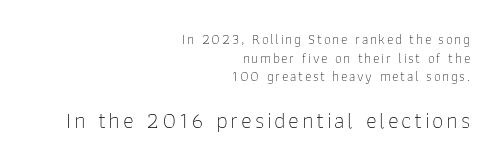
Compared with typical paragraphs, the rows here are spaced about the same. The foot of each line stays bare and open. The typeface has the unassuming heft of standard copy or less. A student would call this right alignment; a typographer would say flush right, rag left. A roman cut, with each character standing at attention.
